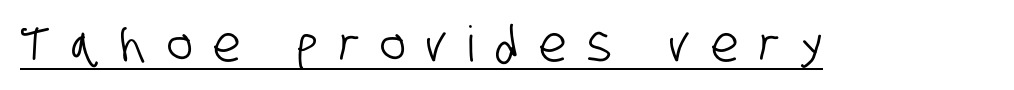
The rendered words wear a rule along their underside. These lines have a slow, spaced-out rhythm from letter to letter. This sample has the flowing, uneven cadence of proportional lettering. The rendering shows plain stroke endings on the letterforms — a sans-serif design.
